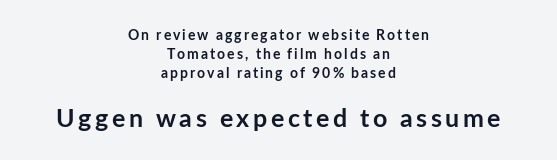
Q: Is the text bold? A: Yes.
Q: Is the text italic (slanted)? A: No, it is upright.
Q: Is the text underlined? A: No.
Q: How is the paragraph aligned? A: Centered.
Q: Is the spacing between lines tight, normal or loose? A: Normal.
Q: Which block of text is set in a larger size, the first (top) or the second (bottom)? A: The second (bottom) one.
